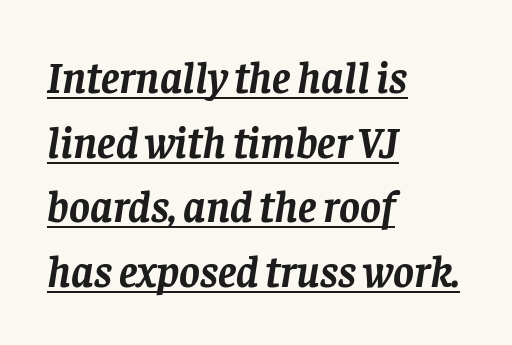
{"serif": "yes", "italic": "yes", "lean": "right", "slant_degrees": 8, "bold": "yes", "weight": "semibold", "width": "normal", "stroke_contrast": "low", "x_height": "large", "monospaced": "no", "underline": "yes", "align": "left", "line_spacing": "normal", "line_spacing_ratio": 1.47, "letter_spacing": "normal", "letter_spacing_em": 0.0, "glyph_px": 44}
